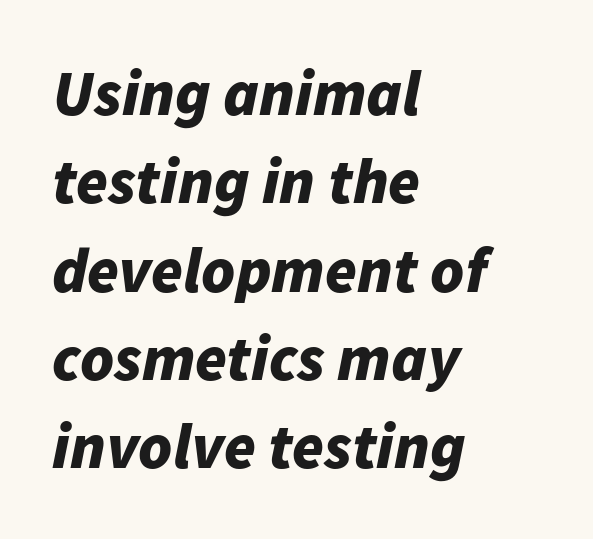
{"italic": "yes", "lean": "right", "slant_degrees": 11, "bold": "yes", "weight": "bold", "width": "normal", "stroke_contrast": "low", "x_height": "medium", "monospaced": "no", "underline": "no", "align": "left", "line_spacing": "normal", "line_spacing_ratio": 1.38, "letter_spacing": "normal", "letter_spacing_em": 0.0, "glyph_px": 64}
